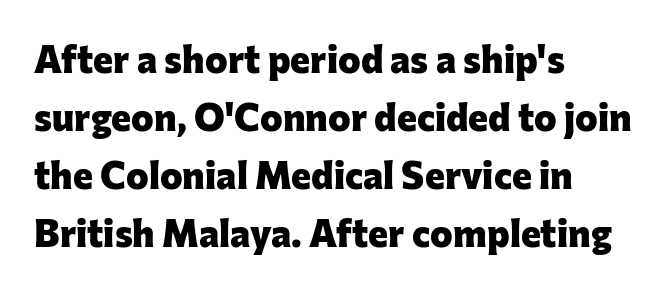
This block has exactly the height ordinary leading produces. This sample uses a sans-serif face. This sample uses an upright cut, with every glyph sitting square on the baseline. Words appear dense and cohesive because spacing is normal. Alignment: flush left.
